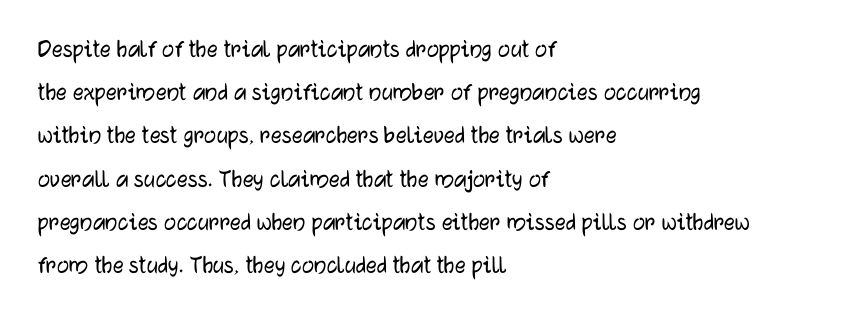
Q: Is the text italic (slanted)? A: No, it is upright.
Q: Is the text underlined? A: No.
Q: How is the paragraph aligned? A: Left-aligned.
Q: Is the spacing between letters normal or unusually wide? A: Normal.
Q: Is the spacing between lines tight, normal or loose? A: Normal.
